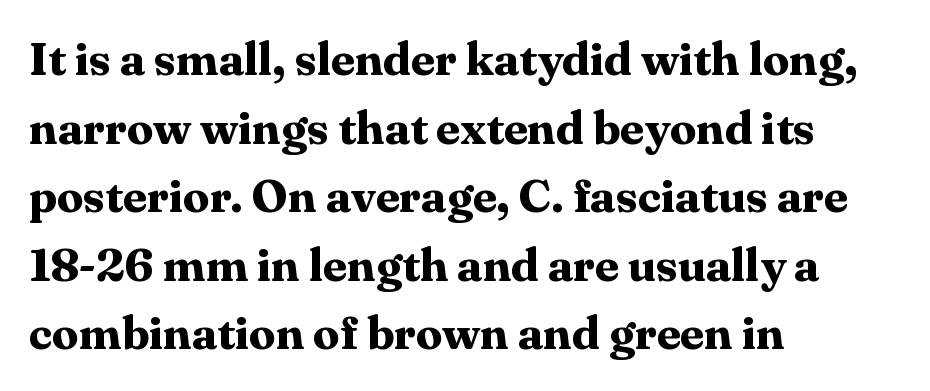
{"serif": "yes", "italic": "no", "bold": "yes", "weight": "bold", "width": "normal", "stroke_contrast": "medium", "x_height": "medium", "monospaced": "no", "underline": "no", "align": "left", "line_spacing": "normal", "line_spacing_ratio": 1.46, "letter_spacing": "normal", "letter_spacing_em": 0.0, "glyph_px": 47}
